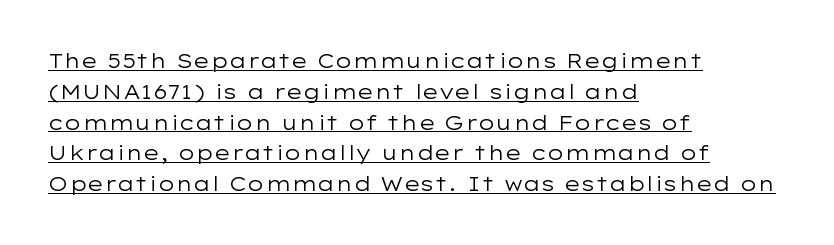
Q: Is the text bold? A: No.
Q: Is the text italic (slanted)? A: No, it is upright.
Q: Is the text underlined? A: Yes.
Q: How is the paragraph aligned? A: Left-aligned.
Q: Is the spacing between letters normal or unusually wide? A: Normal.
Q: Is the spacing between lines tight, normal or loose? A: Normal.
